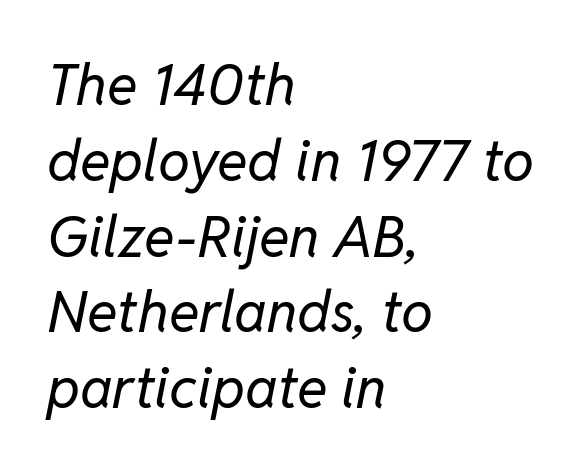
Q: Is the text bold? A: No.
Q: Is the text italic (slanted)? A: Yes, it leans right by about 11 degrees.
Q: Is the text underlined? A: No.
Q: How is the paragraph aligned? A: Left-aligned.
Q: Is the spacing between letters normal or unusually wide? A: Normal.
Q: Is the spacing between lines tight, normal or loose? A: Normal.
Q: Width (condensed, normal, or wide)? A: Normal.
Q: Stroke contrast? A: Low.
Q: x-height? A: Medium.
Q: Monospaced? A: No.
